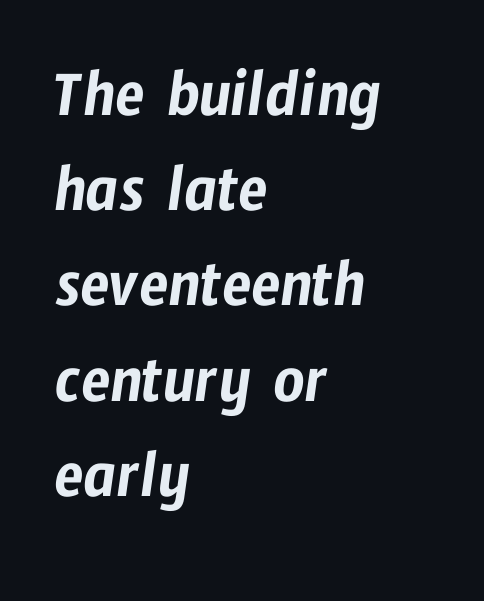
Q: Is the typeface a serif or a sans-serif typeface? A: Sans-serif.
Q: Is the text underlined? A: No.
Q: How is the paragraph aligned? A: Left-aligned.
Q: Is the spacing between letters normal or unusually wide? A: Normal.
Q: Is the spacing between lines tight, normal or loose? A: Normal.
Q: Width (condensed, normal, or wide)? A: Condensed.
Q: Stroke contrast? A: Low.
Q: x-height? A: Medium.
Q: Monospaced? A: No.
